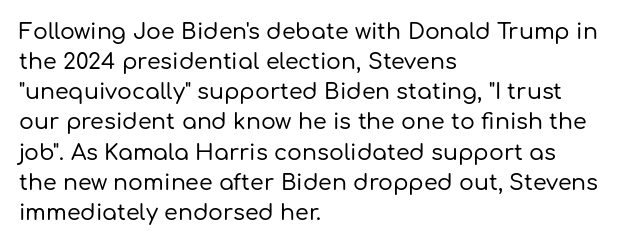
The lettering stays uniformly vertical, giving the passage a roman look. The text block is weighted toward the left margin, trailing off unevenly rightward. A typesetter would call this zero additional tracking. Evenly set lines give the paragraph a standard silhouette.
